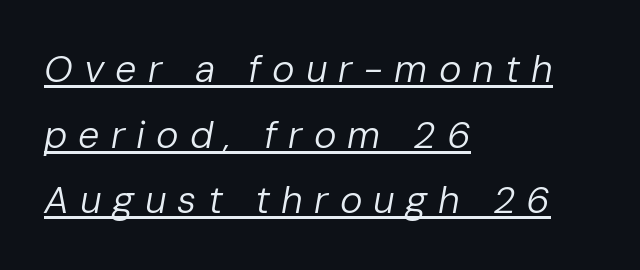
Q: Is the text bold? A: No.
Q: Is the text italic (slanted)? A: Yes, it leans right by about 10 degrees.
Q: Is the text underlined? A: Yes.
Q: How is the paragraph aligned? A: Left-aligned.
Q: Is the spacing between letters normal or unusually wide? A: Unusually wide.
Q: Width (condensed, normal, or wide)? A: Normal.
Q: Stroke contrast? A: Low.
Q: x-height? A: Medium.
Q: Monospaced? A: No.
